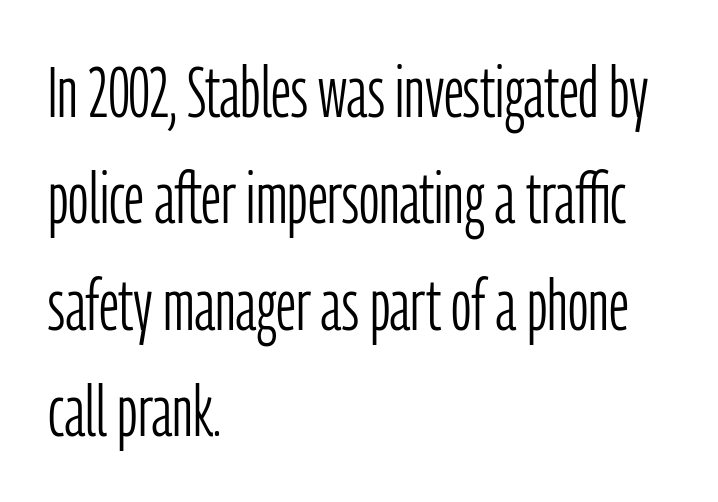
Q: Is the text bold? A: No.
Q: Is the text italic (slanted)? A: No, it is upright.
Q: Is the typeface a serif or a sans-serif typeface? A: Sans-serif.
Q: Is the text underlined? A: No.
Q: How is the paragraph aligned? A: Left-aligned.
Q: Is the spacing between letters normal or unusually wide? A: Normal.
Q: Is the spacing between lines tight, normal or loose? A: Normal.
Q: Width (condensed, normal, or wide)? A: Condensed.
Q: Stroke contrast? A: Low.
Q: x-height? A: Medium.
Q: Monospaced? A: No.
